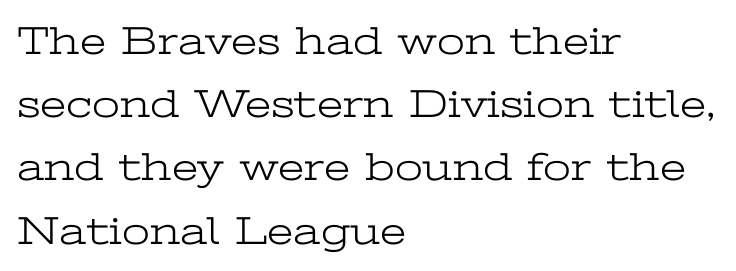
Q: Is the text bold? A: No.
Q: Is the text italic (slanted)? A: No, it is upright.
Q: Is the typeface a serif or a sans-serif typeface? A: Serif.
Q: Is the text underlined? A: No.
Q: How is the paragraph aligned? A: Left-aligned.
Q: Is the spacing between letters normal or unusually wide? A: Normal.
Q: Is the spacing between lines tight, normal or loose? A: Normal.
Q: Width (condensed, normal, or wide)? A: Wide.
Q: Stroke contrast? A: Low.
Q: x-height? A: Medium.
Q: Monospaced? A: No.
